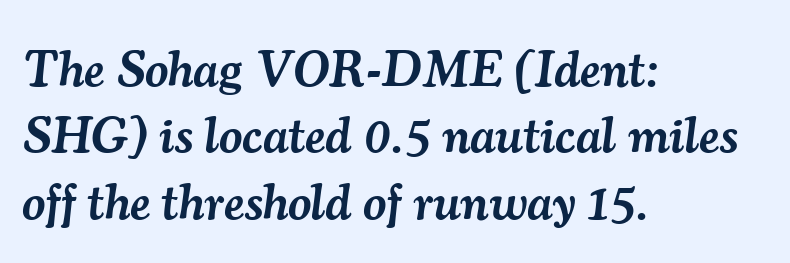
{"serif": "yes", "italic": "yes", "lean": "right", "slant_degrees": 7, "bold": "semi", "weight": "semibold", "width": "normal", "stroke_contrast": "medium", "x_height": "small", "monospaced": "no", "underline": "no", "align": "left", "line_spacing": "normal", "line_spacing_ratio": 1.3, "letter_spacing": "normal", "letter_spacing_em": 0.0, "glyph_px": 51}
